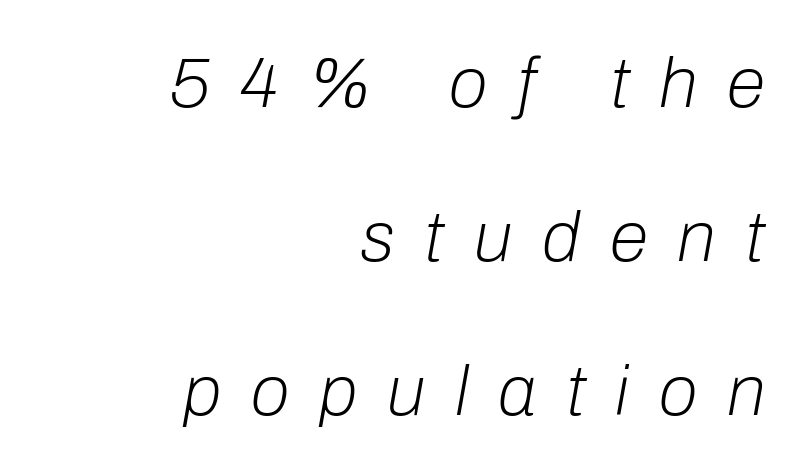
The image shows 71 px light type, italic (leaning right); set right-aligned, loose line spacing (2.17x), unusually wide letter spacing (+0.42 em), not underlined; low stroke contrast and a medium x-height.
